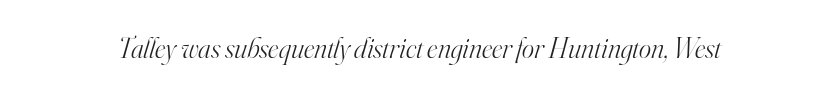
The image shows 29 px light serif type, italic (leaning right); set normal letter spacing, not underlined; high stroke contrast and a small x-height.
